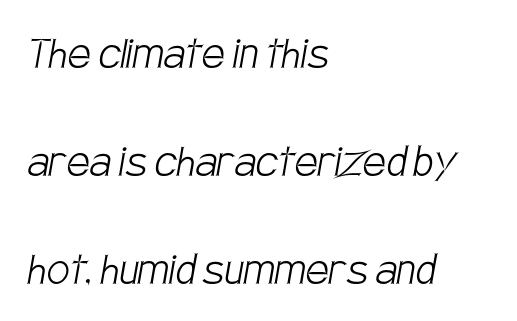
Q: Is the text bold? A: No.
Q: Is the typeface a serif or a sans-serif typeface? A: Sans-serif.
Q: Is the text underlined? A: No.
Q: How is the paragraph aligned? A: Left-aligned.
Q: Is the spacing between letters normal or unusually wide? A: Normal.
Q: Is the spacing between lines tight, normal or loose? A: Loose.
Q: Width (condensed, normal, or wide)? A: Condensed.
Q: Stroke contrast? A: Low.
Q: x-height? A: Large.
Q: Monospaced? A: No.
